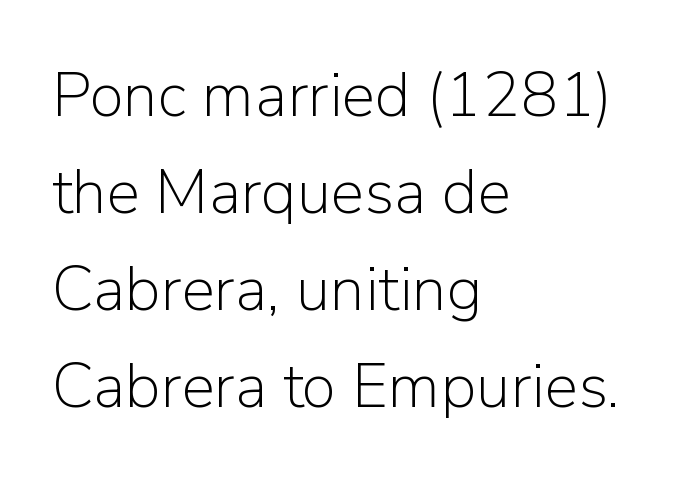
Compared with typical body copy, the letter spacing here is the same. Italic? Not at all — the glyphs are vertical. Rule under the text: the space is simply empty. These glyphs show unthickened strokes, regular width or finer. The face used here is a sans, in the tradition of grotesques and geometrics.
